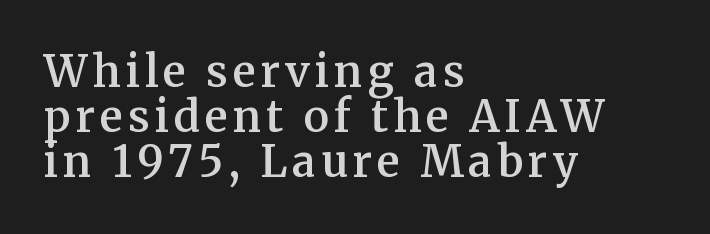
Q: Is the text bold? A: Semi-bold.
Q: Is the text italic (slanted)? A: No, it is upright.
Q: Is the typeface a serif or a sans-serif typeface? A: Serif.
Q: Is the text underlined? A: No.
Q: How is the paragraph aligned? A: Left-aligned.
Q: Is the spacing between lines tight, normal or loose? A: Tight.
Q: Width (condensed, normal, or wide)? A: Normal.
Q: Stroke contrast? A: Medium.
Q: x-height? A: Medium.
Q: Monospaced? A: No.
